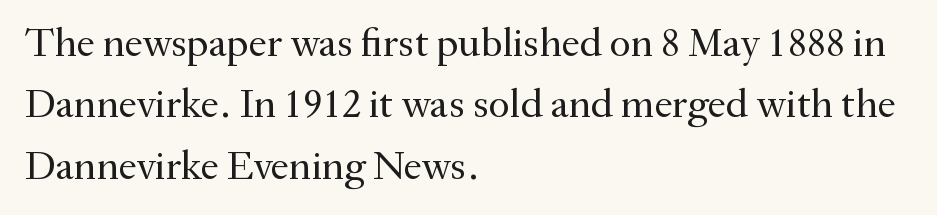
Posture: straight, roman, zero tilt. Notice how the passage keeps a crisp vertical edge on the left only. What stands out about the letter spacing? Nothing — it is the standard amount. Yep, those are serifs on the letters. The strokes carry an ordinary text weight at most.
